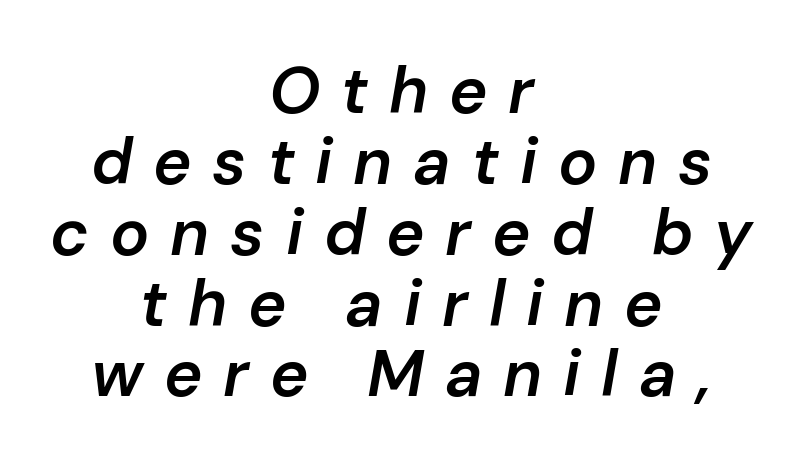
A typesetter would call this heavily tracked-out type. Alignment: centered. Is the type slanted? Yes — the strokes lean at a clear angle. Look at the stroke-to-counter ratio: somewhat heavy, a semibold.
